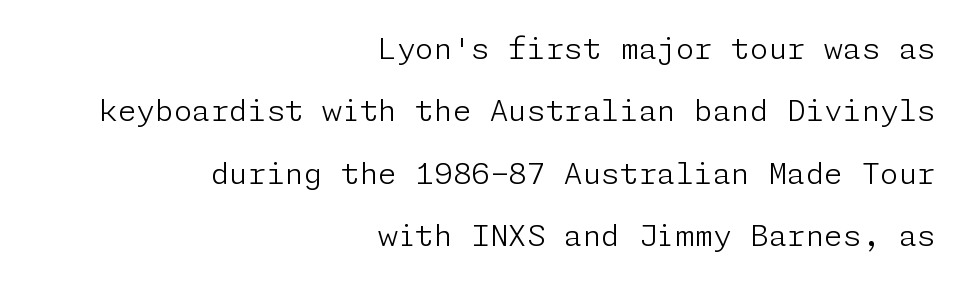
{"serif": "no", "italic": "no", "bold": "no", "weight": "light", "width": "normal", "stroke_contrast": "low", "x_height": "medium", "underline": "no", "align": "right", "line_spacing": "loose", "line_spacing_ratio": 2.08, "letter_spacing": "normal", "letter_spacing_em": 0.0, "glyph_px": 30}
